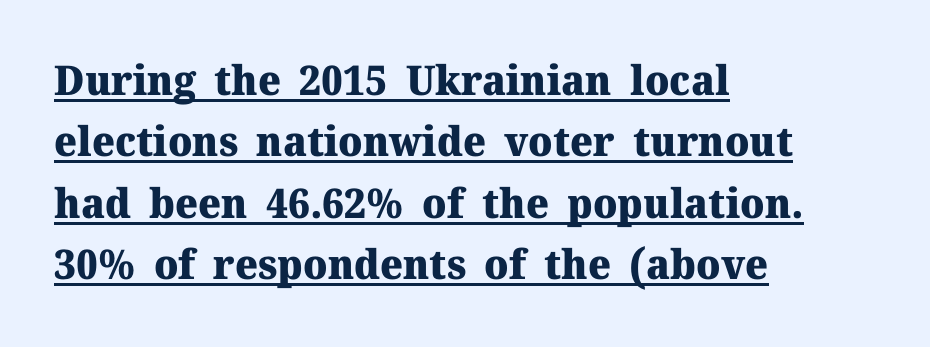
The image shows 41 px heavy serif type, upright; set left-aligned, normal line spacing (1.5x), normal letter spacing, underlined; medium stroke contrast and a medium x-height.
